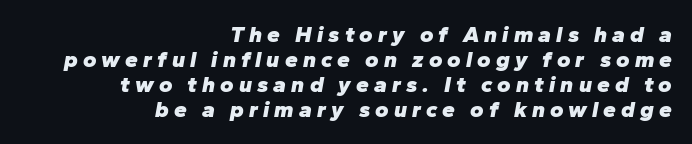
The face used here is rendered with a markedly widened letterfit. The glyphs are unaccompanied by any horizontal stroke below them. Strong, thick strokes mark this as bold type. Notice how the stems are inclined rather than vertical — that's the hallmark of italics. These lines huddle together more closely than default settings would place them.
